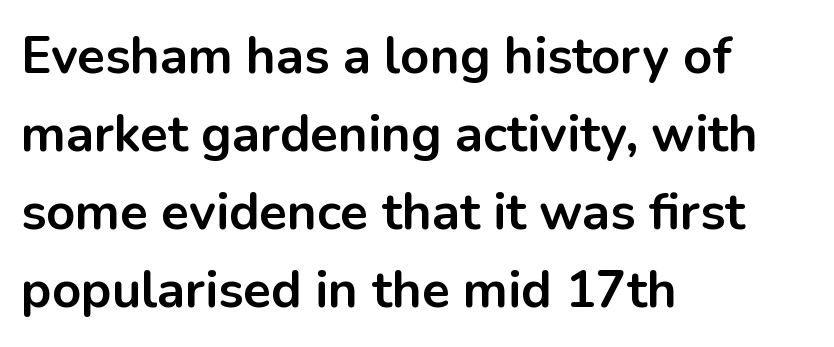
Q: Is the text bold? A: Yes.
Q: Is the text italic (slanted)? A: No, it is upright.
Q: Is the typeface a serif or a sans-serif typeface? A: Sans-serif.
Q: Is the text underlined? A: No.
Q: How is the paragraph aligned? A: Left-aligned.
Q: Is the spacing between letters normal or unusually wide? A: Normal.
Q: Is the spacing between lines tight, normal or loose? A: Normal.
Q: Width (condensed, normal, or wide)? A: Normal.
Q: Stroke contrast? A: Low.
Q: x-height? A: Medium.
Q: Monospaced? A: No.
